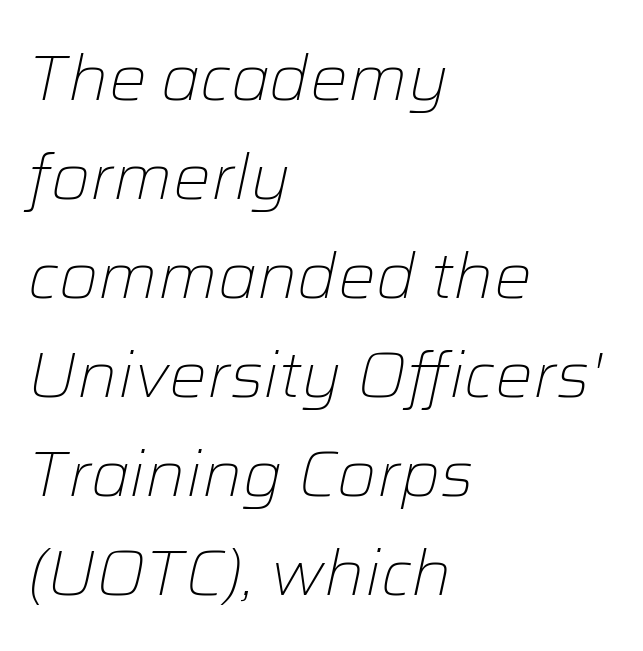
Looking at the ascenders, they clearly lean. One glance says typical: line gaps are just what's usual. Here the glyphs are tracked normally, forming tight word shapes. Rule under the text: the space is simply empty. The font is comparable to plain body text, perhaps lighter. A typesetter would call this proportional, since set widths differ per character.
